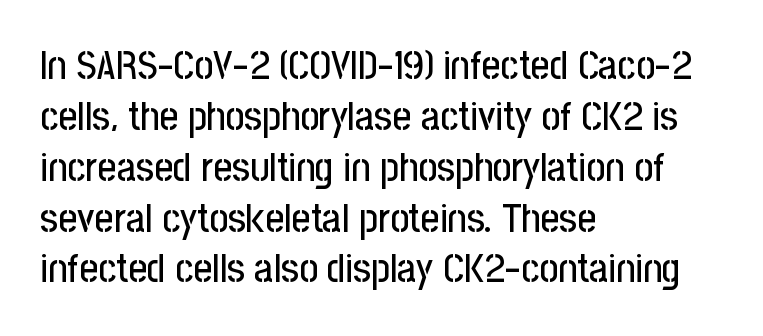
This is sans-serif lettering, the kind often seen on screens and signage. This sample uses plain, unmodified letter spacing. This rendering features lettering with no underline. Typeset ragged right — the left edge is the straight one. Posture: straight, roman, zero tilt. These lines are rendered in a variable-pitch font.
